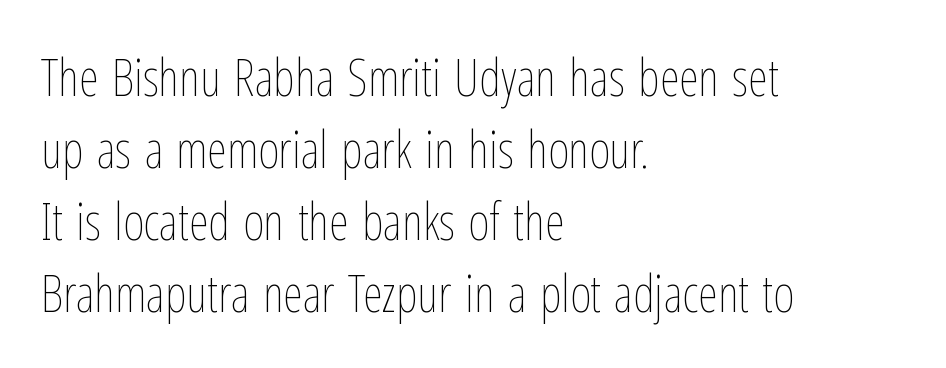
The image shows 51 px thin, condensed type, upright; set left-aligned, normal line spacing (1.41x), normal letter spacing, not underlined; low stroke contrast and a medium x-height.
